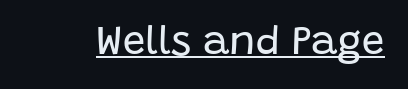
The image shows 40 px regular-weight sans-serif type, upright; set normal letter spacing, underlined; low stroke contrast and a large x-height.
